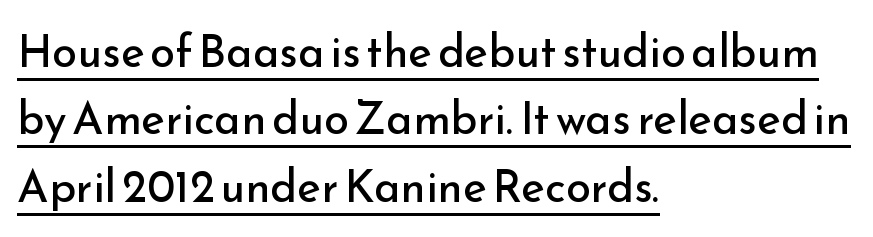
Q: Is the text bold? A: No.
Q: Is the text italic (slanted)? A: No, it is upright.
Q: Is the typeface a serif or a sans-serif typeface? A: Sans-serif.
Q: Is the text underlined? A: Yes.
Q: How is the paragraph aligned? A: Left-aligned.
Q: Is the spacing between letters normal or unusually wide? A: Normal.
Q: Is the spacing between lines tight, normal or loose? A: Normal.
Q: Width (condensed, normal, or wide)? A: Normal.
Q: Stroke contrast? A: Low.
Q: x-height? A: Small.
Q: Monospaced? A: No.
